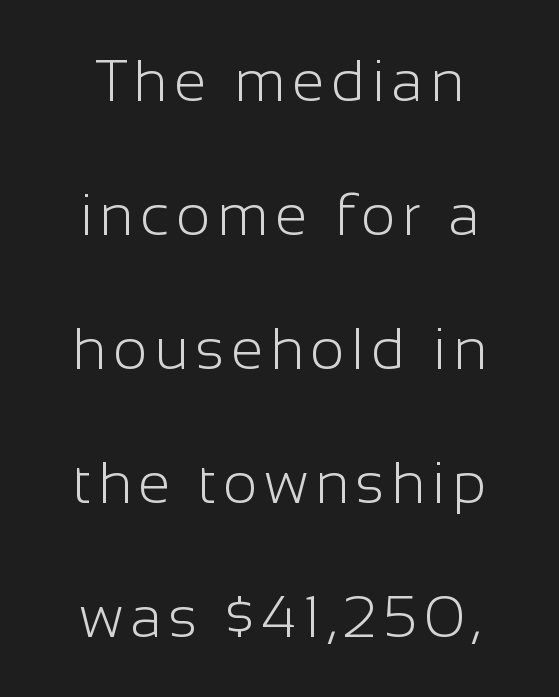
Are there feet on the stems? There aren't — it's a sans. The type sits square on the baseline with zero lean. The vertical gap from one line to the next is large. These glyphs show unthickened strokes, regular width or finer.
